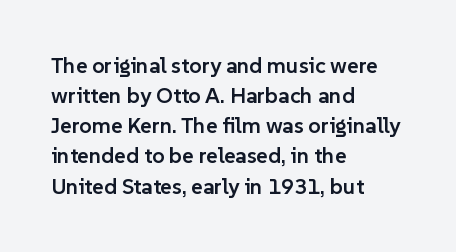
The rows are spaced the way most documents space them. Default kerning and tracking; the words read as compact shapes. Reading down the block, your eye returns to a fixed left position each line. The lettering stays uniformly vertical, giving the passage a roman look. Set as a demibold, roughly 600 on the weight scale.
